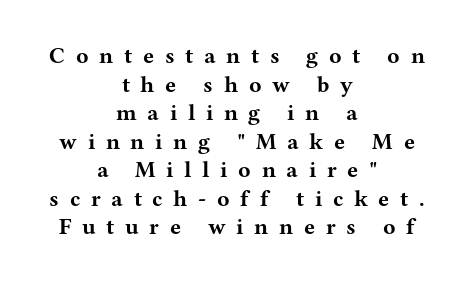
{"italic": "no", "bold": "yes", "underline": "no", "align": "center", "line_spacing_ratio": 1.24, "letter_spacing": "wide", "letter_spacing_em": 0.46, "glyph_px": 23}
